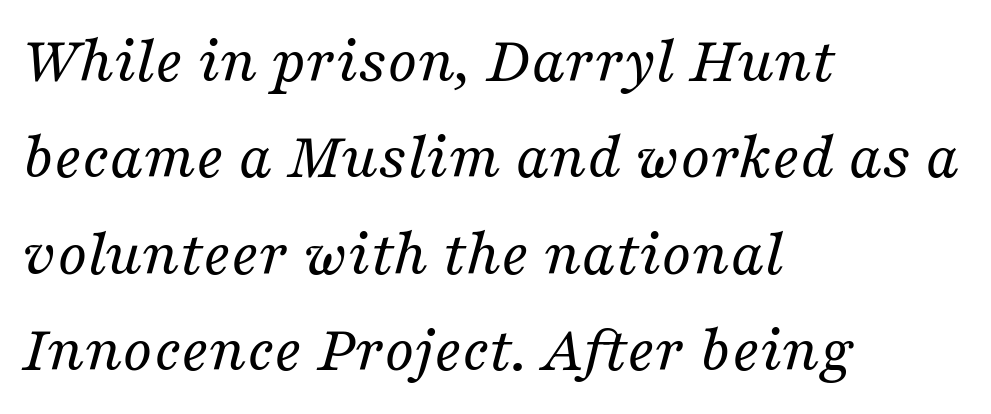
The image shows 66 px regular-weight serif type, italic (leaning right); set left-aligned, normal line spacing (1.46x), normal letter spacing, not underlined; medium stroke contrast and a medium x-height.
